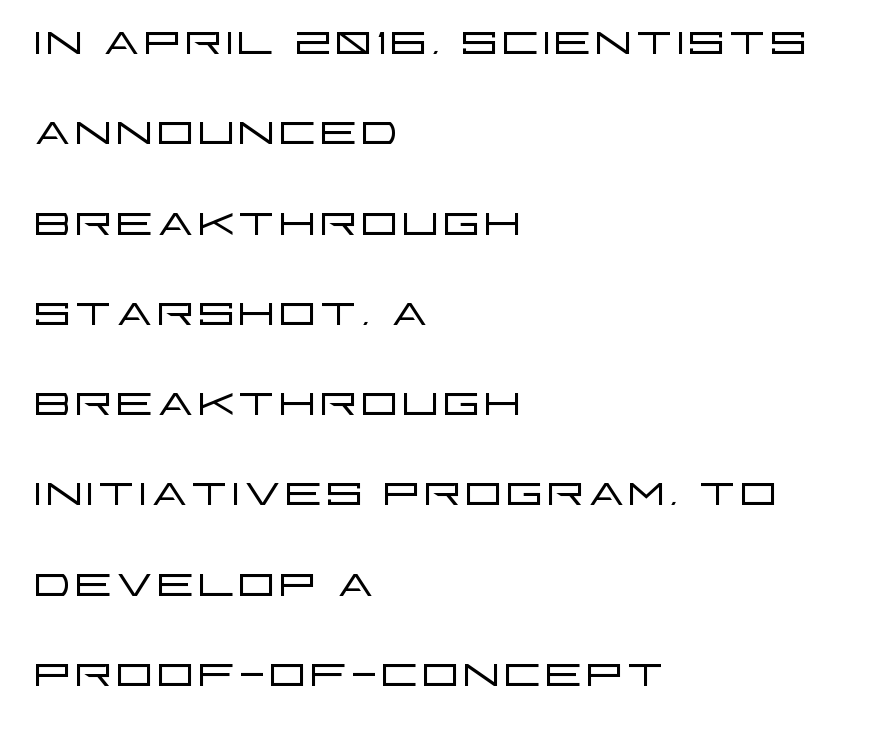
{"serif": "no", "italic": "no", "bold": "no", "weight": "light", "width": "wide", "stroke_contrast": "low", "x_height": "large", "monospaced": "no", "underline": "no", "align": "left", "line_spacing": "normal", "line_spacing_ratio": 1.48, "letter_spacing": "normal", "letter_spacing_em": 0.0, "glyph_px": 61}
